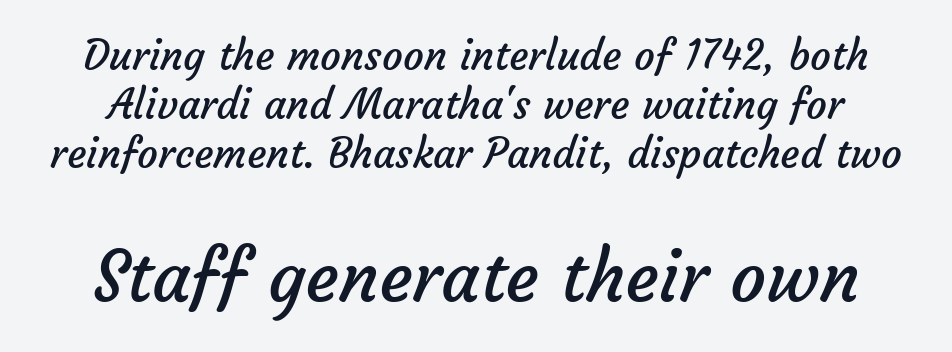
Stems and bowls with no extra thickness — not bold. The glyphs are unaccompanied by any horizontal stroke below them. The font family rendered here belongs to the sans-serif group. A typesetter would call this proportional, since set widths differ per character. The second block has been scaled up relative to the first. Is the letter spacing exaggerated? No — it looks like the ordinary default.
